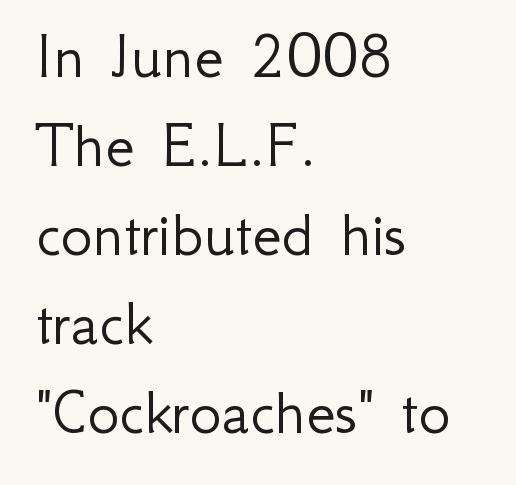
{"serif": "no", "italic": "no", "bold": "no", "weight": "light", "width": "normal", "stroke_contrast": "low", "x_height": "small", "monospaced": "no", "underline": "no", "align": "left", "line_spacing": "normal", "line_spacing_ratio": 1.33, "letter_spacing": "normal", "letter_spacing_em": 0.0, "glyph_px": 67}
